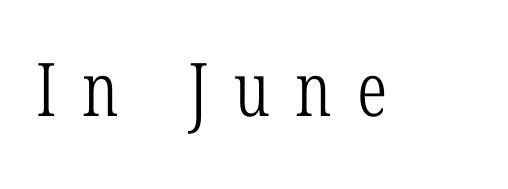
The image shows 74 px light, condensed serif type; set unusually wide letter spacing (+0.34 em), not underlined; low stroke contrast and a medium x-height.
